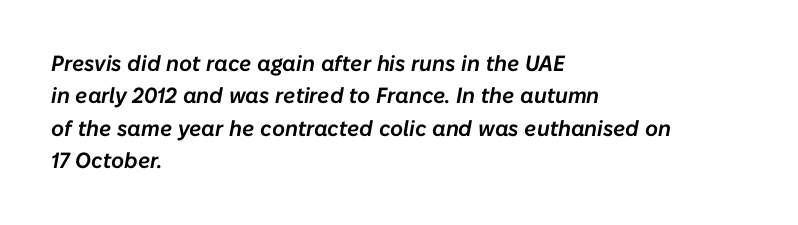
The image shows 22 px text type, italic (leaning right); set left-aligned, normal line spacing (1.47x), normal letter spacing, not underlined.
